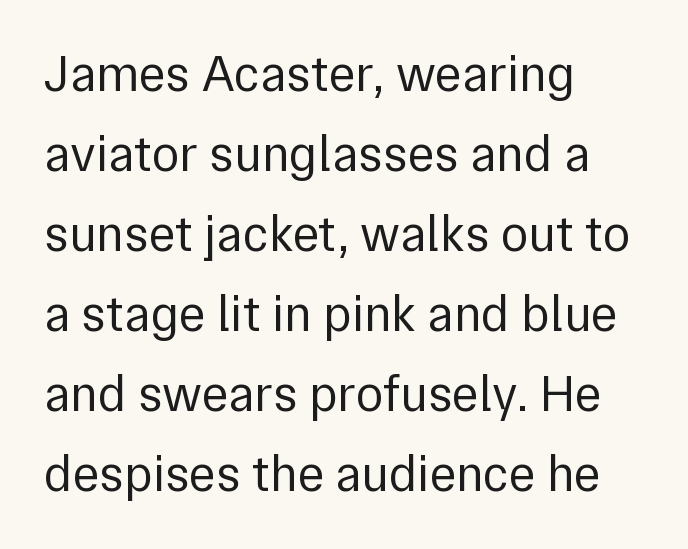
Spacing verdict: proportional, widths tailored to each character. A classic flush-left, rag-right setting is used for this passage. Think standard paragraph weight, or any step lighter than that. Honestly, there is no underline to notice here at all.
